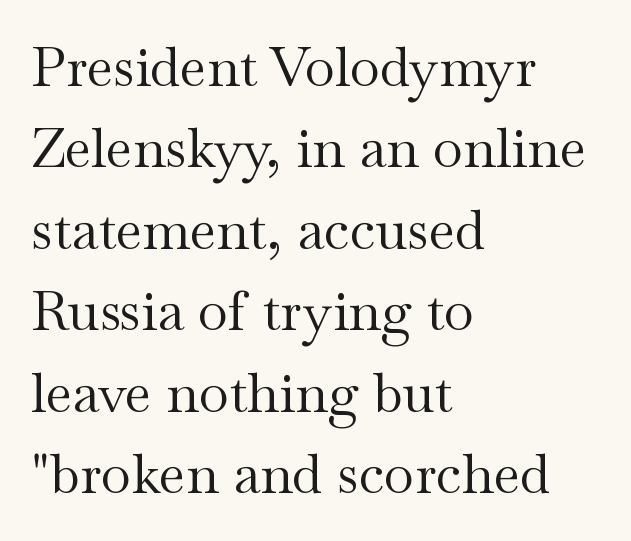
{"serif": "yes", "italic": "no", "bold": "no", "weight": "regular", "width": "wide", "stroke_contrast": "medium", "x_height": "small", "monospaced": "no", "underline": "no", "align": "left", "line_spacing": "normal", "line_spacing_ratio": 1.48, "letter_spacing": "normal", "letter_spacing_em": 0.0, "glyph_px": 55}
